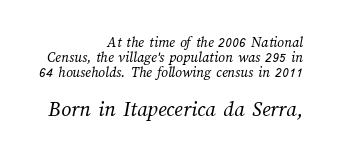
The image shows 22 px text type; set right-aligned, tight line spacing (1.01x), normal letter spacing, not underlined; the second (bottom) block is 1.47x larger.
